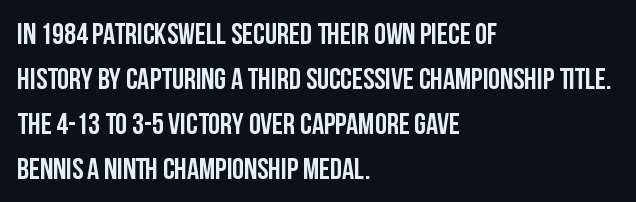
The image shows 30 px semibold, condensed sans-serif type, upright; set left-aligned, normal line spacing (1.5x), normal letter spacing, not underlined; low stroke contrast and a large x-height.
